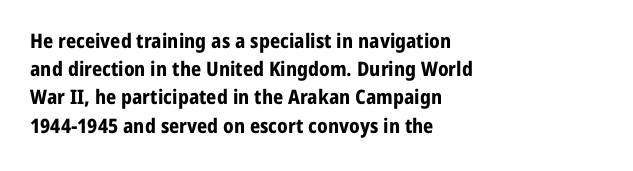
Q: Is the text bold? A: Yes.
Q: Is the text italic (slanted)? A: No, it is upright.
Q: Is the text underlined? A: No.
Q: How is the paragraph aligned? A: Left-aligned.
Q: Is the spacing between letters normal or unusually wide? A: Normal.
Q: Is the spacing between lines tight, normal or loose? A: Normal.
